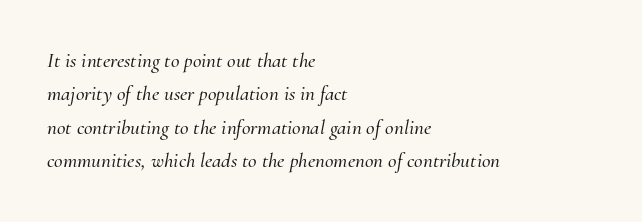
Does extra space separate the letters? No, they use regular spacing. This sample keeps an unexceptional amount of space between lines. The baseline area is clear. These lines stack with their left ends in a neat column.
